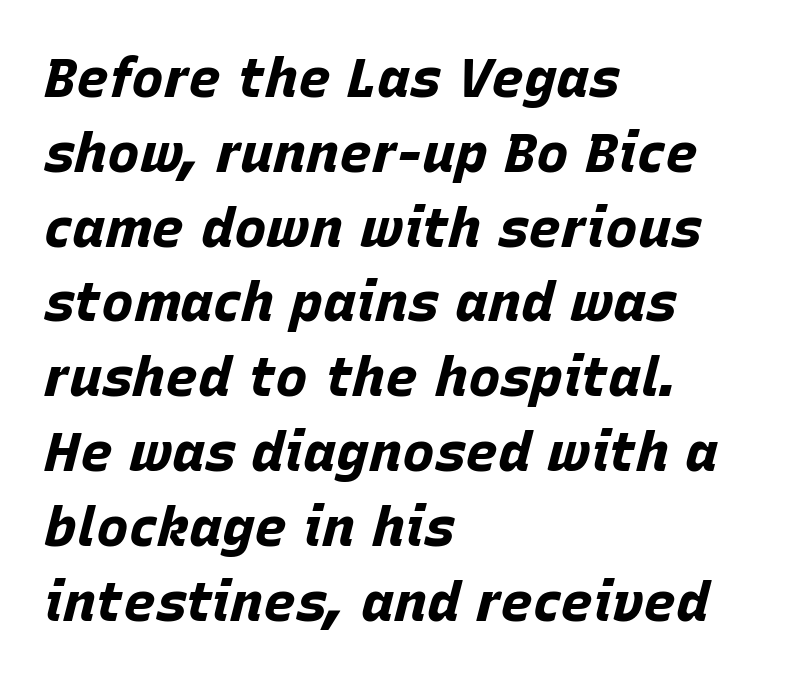
The image shows 55 px bold type, italic (leaning right); set left-aligned, normal line spacing (1.36x), normal letter spacing, not underlined; low stroke contrast and a large x-height.
